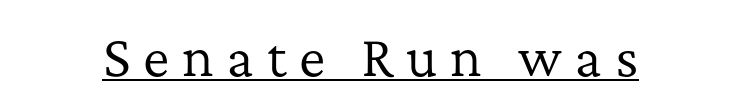
Q: Is the text bold? A: No.
Q: Is the text italic (slanted)? A: No, it is upright.
Q: Is the typeface a serif or a sans-serif typeface? A: Serif.
Q: Is the text underlined? A: Yes.
Q: Is the spacing between letters normal or unusually wide? A: Unusually wide.
Q: Width (condensed, normal, or wide)? A: Normal.
Q: Stroke contrast? A: Low.
Q: x-height? A: Medium.
Q: Monospaced? A: No.
